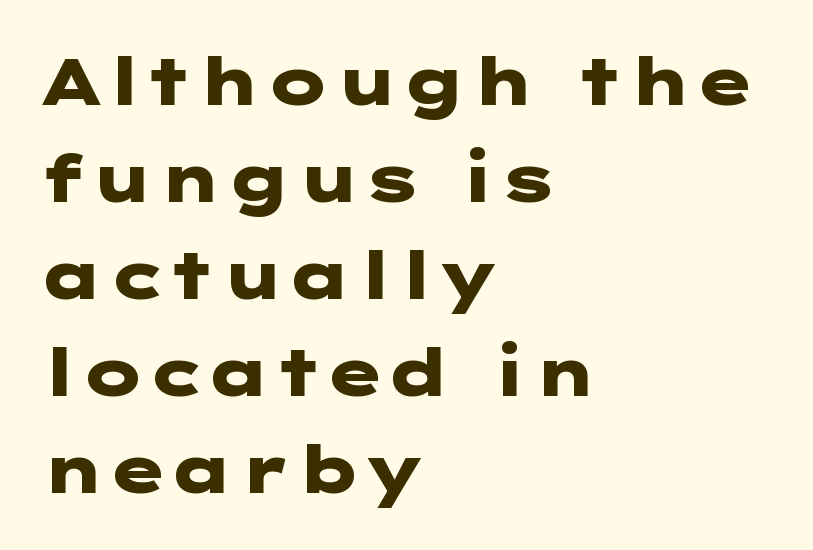
Q: Is the text bold? A: Yes.
Q: Is the text italic (slanted)? A: No, it is upright.
Q: Is the typeface a serif or a sans-serif typeface? A: Sans-serif.
Q: Is the text underlined? A: No.
Q: How is the paragraph aligned? A: Left-aligned.
Q: Is the spacing between letters normal or unusually wide? A: Normal.
Q: Is the spacing between lines tight, normal or loose? A: Normal.
Q: Width (condensed, normal, or wide)? A: Wide.
Q: Stroke contrast? A: Low.
Q: x-height? A: Medium.
